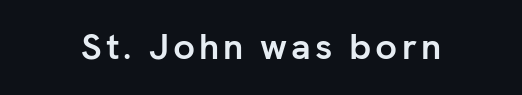
{"serif": "no", "italic": "no", "bold": "yes", "weight": "semibold", "width": "normal", "stroke_contrast": "low", "x_height": "medium", "monospaced": "no", "underline": "no", "glyph_px": 36}
